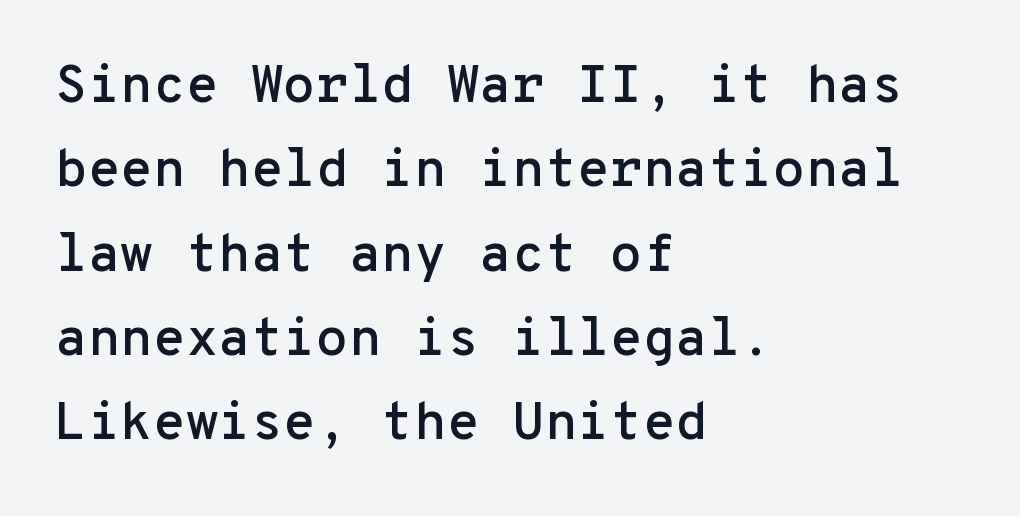
{"serif": "no", "italic": "no", "width": "normal", "stroke_contrast": "low", "x_height": "medium", "monospaced": "yes", "underline": "no", "align": "left", "line_spacing": "normal", "line_spacing_ratio": 1.59, "letter_spacing": "normal", "letter_spacing_em": 0.0, "glyph_px": 53}
